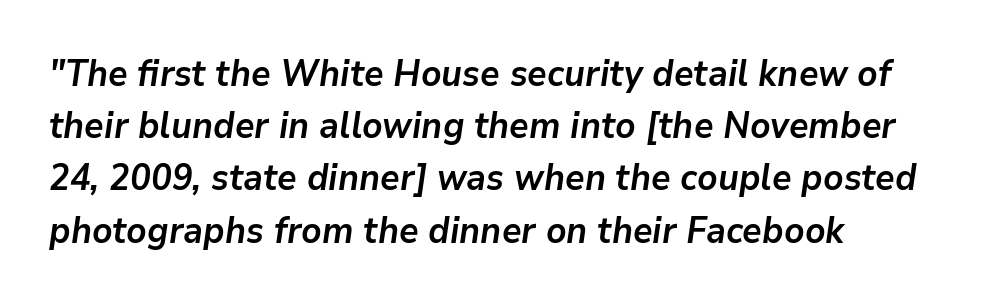
Caption: multi-line text, flush left, ragged right. The block of text has a typical density, with ordinary space between rows. Designer's note — italics engaged. Character widths vary here, with narrow letters taking less room than wide ones.
